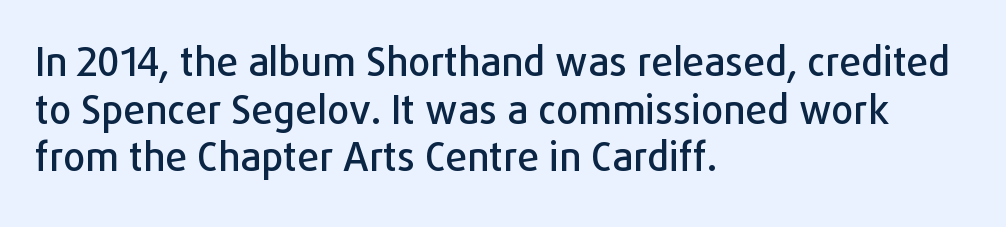
Q: Is the text italic (slanted)? A: No, it is upright.
Q: Is the typeface a serif or a sans-serif typeface? A: Sans-serif.
Q: Is the text underlined? A: No.
Q: How is the paragraph aligned? A: Left-aligned.
Q: Is the spacing between letters normal or unusually wide? A: Normal.
Q: Width (condensed, normal, or wide)? A: Normal.
Q: Stroke contrast? A: Low.
Q: x-height? A: Medium.
Q: Monospaced? A: No.
